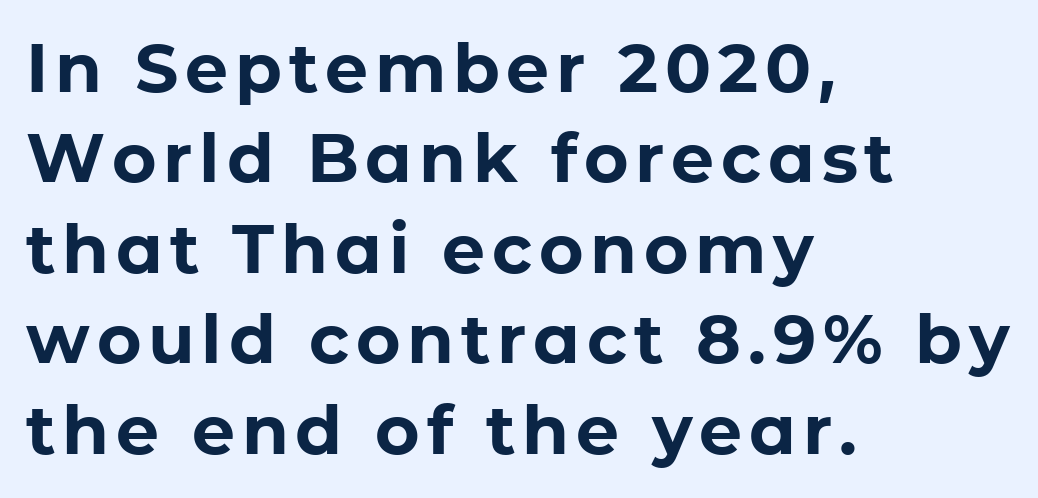
Character widths vary here, with narrow letters taking less room than wide ones. Italic: no, the glyphs are upright roman. Clear beneath every line of the passage. One glance says typical: line gaps are just what's usual. Horizontal alignment here is leftward, the default for most running prose. Bold? Absolutely — the strokes are thick and heavy.
